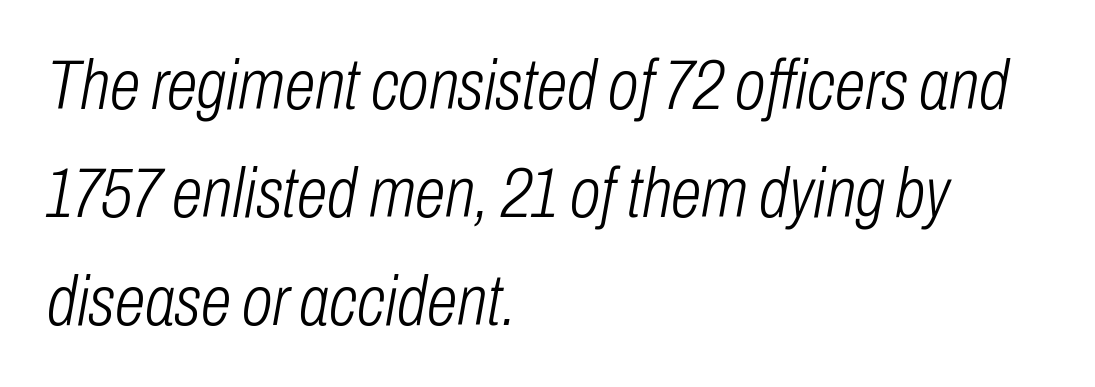
{"italic": "yes", "lean": "right", "slant_degrees": 10, "bold": "no", "weight": "light", "width": "condensed", "stroke_contrast": "low", "x_height": "medium", "monospaced": "no", "underline": "no", "align": "left", "line_spacing": "normal", "line_spacing_ratio": 1.54, "letter_spacing": "normal", "letter_spacing_em": 0.0, "glyph_px": 70}
